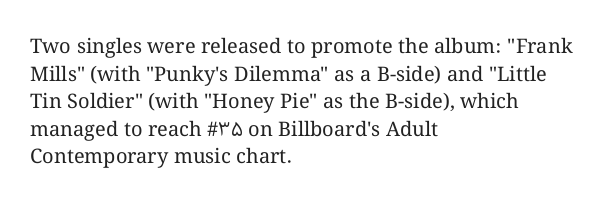
Q: Is the text bold? A: No.
Q: Is the text italic (slanted)? A: No, it is upright.
Q: Is the text underlined? A: No.
Q: How is the paragraph aligned? A: Left-aligned.
Q: Is the spacing between letters normal or unusually wide? A: Normal.
Q: Is the spacing between lines tight, normal or loose? A: Normal.
